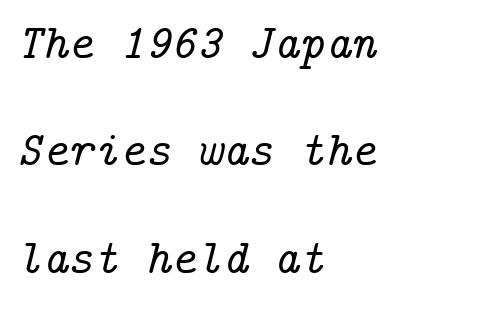
The letters are slanted; this is an italic face. Type without underlining. The type is set solid horizontally, with unmodified tracking. The paragraph shown leans on its left margin. Regarding serifs, this sample has them. The passage shown stacks its lines with a broad gap.
